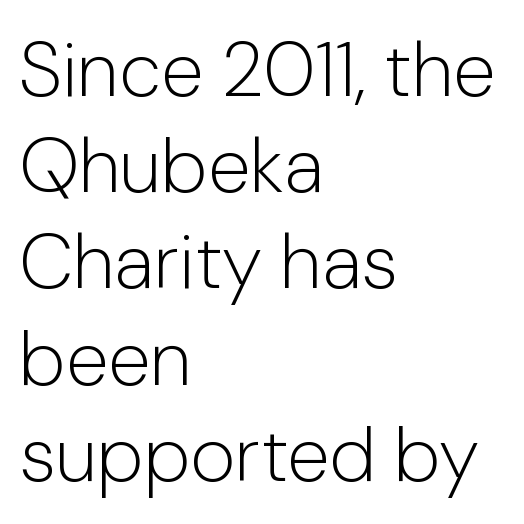
Classification — sans serif. On a weight scale, this lands at 450 or below. Tall strokes in this sample are plumb rather than angled. The typesetter chose a ragged-right arrangement here. Inter-character spacing is left at the font's built-in metrics. Do the characters align in a grid? No, the font is proportional.
